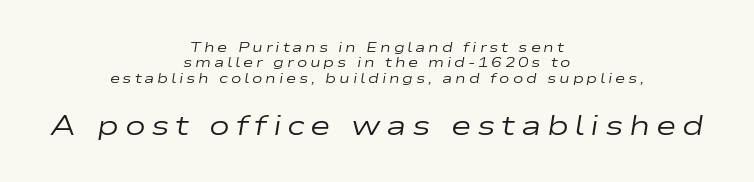
{"italic": "yes", "lean": "right", "slant_degrees": 9, "bold": "no", "weight": "regular", "width": "wide", "stroke_contrast": "low", "x_height": "medium", "monospaced": "no", "underline": "no", "align": "center", "line_spacing": "tight", "line_spacing_ratio": 1.1, "letter_spacing": "wide", "letter_spacing_em": 0.2, "larger_block": "second", "size_ratio": 2.0, "glyph_px": 28}
